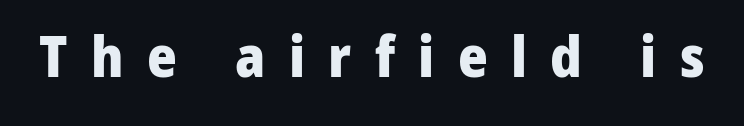
Q: Is the text bold? A: Yes.
Q: Is the text italic (slanted)? A: No, it is upright.
Q: Is the typeface a serif or a sans-serif typeface? A: Sans-serif.
Q: Is the text underlined? A: No.
Q: Is the spacing between letters normal or unusually wide? A: Unusually wide.
Q: Width (condensed, normal, or wide)? A: Normal.
Q: Stroke contrast? A: Low.
Q: x-height? A: Medium.
Q: Monospaced? A: No.
